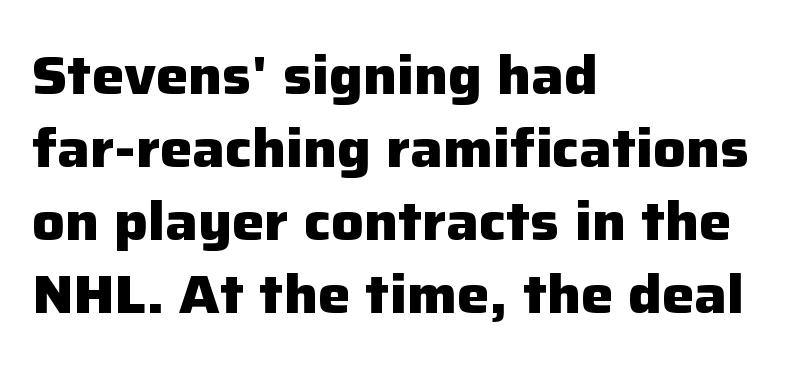
The image shows 54 px heavy sans-serif type, upright; set left-aligned, normal line spacing (1.35x), normal letter spacing, not underlined; low stroke contrast and a medium x-height.
